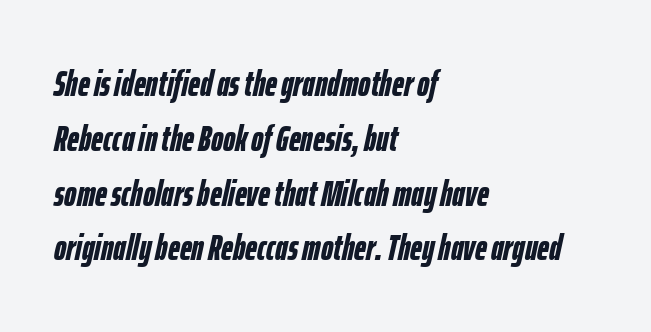
The image shows 37 px semibold, condensed type, italic (leaning right); set left-aligned, normal line spacing (1.48x), normal letter spacing, not underlined; low stroke contrast and a medium x-height.
